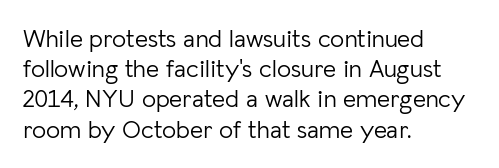
The image shows 25 px text type, upright; set left-aligned, line spacing 1.21x, normal letter spacing, not underlined.
